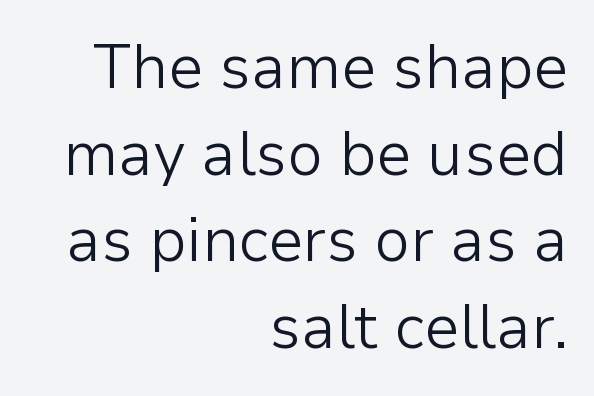
Q: Is the text bold? A: No.
Q: Is the text italic (slanted)? A: No, it is upright.
Q: Is the typeface a serif or a sans-serif typeface? A: Sans-serif.
Q: Is the text underlined? A: No.
Q: How is the paragraph aligned? A: Right-aligned.
Q: Is the spacing between letters normal or unusually wide? A: Normal.
Q: Is the spacing between lines tight, normal or loose? A: Normal.
Q: Width (condensed, normal, or wide)? A: Normal.
Q: Stroke contrast? A: Low.
Q: x-height? A: Medium.
Q: Monospaced? A: No.
